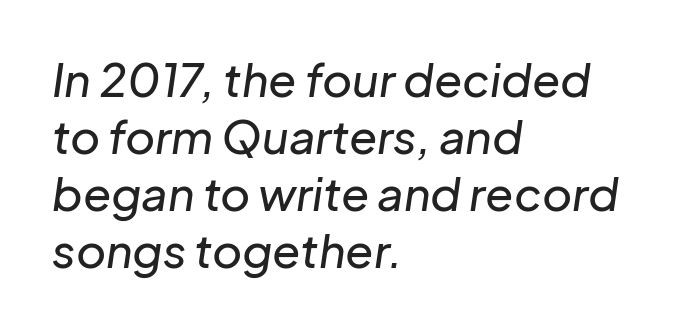
{"italic": "yes", "lean": "right", "slant_degrees": 8, "width": "normal", "stroke_contrast": "low", "x_height": "medium", "monospaced": "no", "underline": "no", "align": "left", "line_spacing_ratio": 1.24, "letter_spacing": "normal", "letter_spacing_em": 0.0, "glyph_px": 46}
